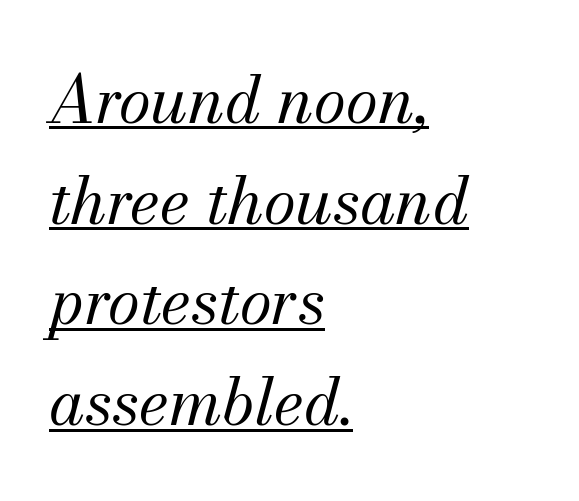
Q: Is the text bold? A: No.
Q: Is the text italic (slanted)? A: Yes, it leans right by about 13 degrees.
Q: Is the typeface a serif or a sans-serif typeface? A: Serif.
Q: Is the text underlined? A: Yes.
Q: How is the paragraph aligned? A: Left-aligned.
Q: Is the spacing between letters normal or unusually wide? A: Normal.
Q: Is the spacing between lines tight, normal or loose? A: Normal.
Q: Width (condensed, normal, or wide)? A: Normal.
Q: Stroke contrast? A: Medium.
Q: x-height? A: Small.
Q: Monospaced? A: No.
